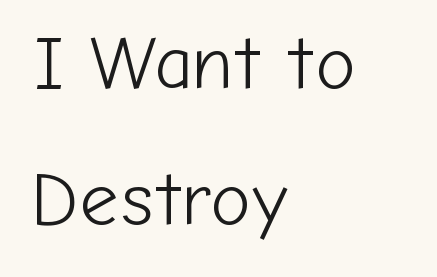
Just letters on the line, the space beneath them empty. A sans-serif font was chosen for this passage. These glyphs show unthickened strokes, regular width or finer. This rendering leaves character spacing at its baseline value. Is the block centered? No — it sits flush against the left margin. Style check: upright.
